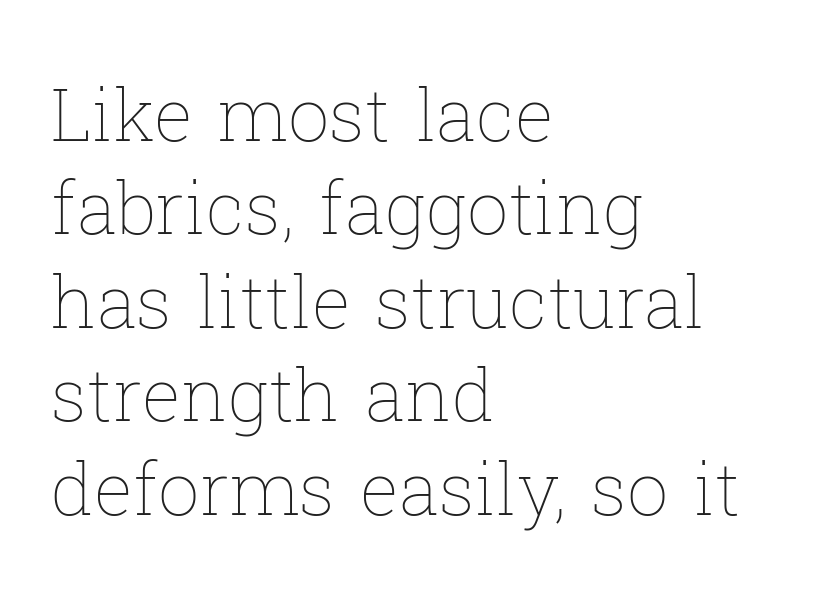
{"italic": "no", "bold": "no", "weight": "thin", "width": "normal", "stroke_contrast": "low", "x_height": "medium", "monospaced": "no", "underline": "no", "align": "left", "line_spacing": "normal", "line_spacing_ratio": 1.28, "letter_spacing": "normal", "letter_spacing_em": 0.0, "glyph_px": 73}
